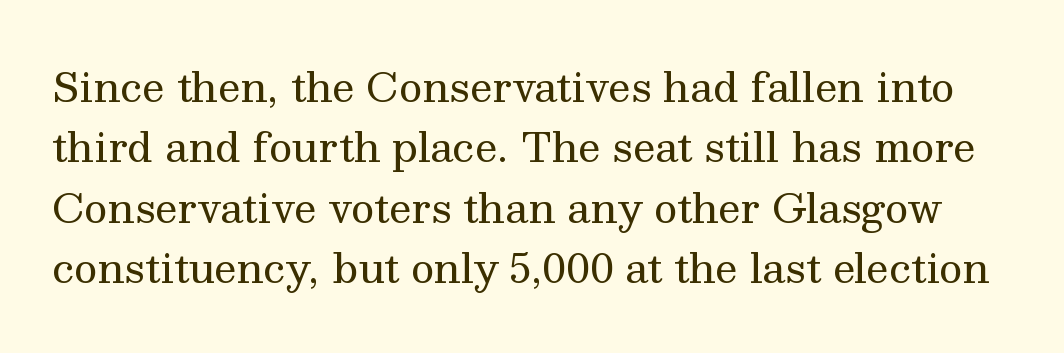
The glyphs in this specimen are seriffed. What stands out about the letter spacing? Nothing — it is the standard amount. Heft: none added — not bold. Descenders hang freely into open space. The specimen reads as upright at a glance.
